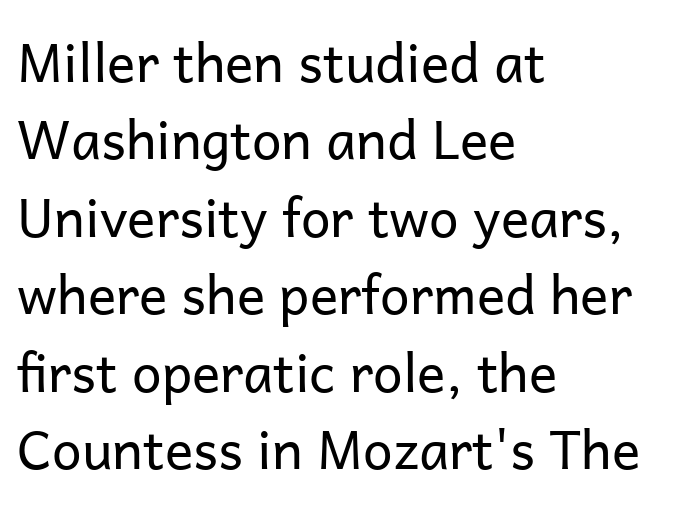
The image shows 53 px regular-weight sans-serif type, upright; set left-aligned, normal line spacing (1.46x), normal letter spacing, not underlined; low stroke contrast and a medium x-height.
